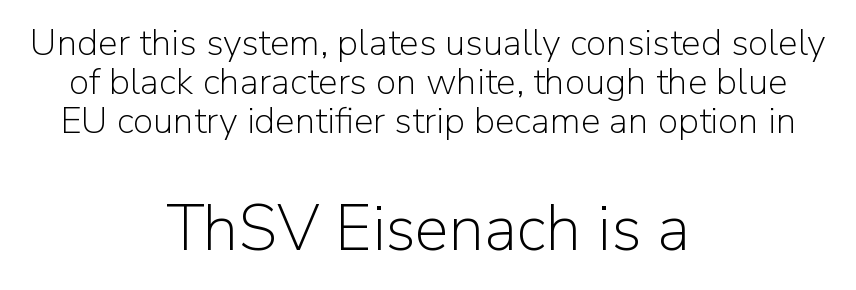
{"serif": "no", "italic": "no", "bold": "no", "weight": "light", "width": "normal", "stroke_contrast": "low", "x_height": "medium", "monospaced": "no", "underline": "no", "align": "center", "line_spacing": "tight", "line_spacing_ratio": 1.05, "letter_spacing": "normal", "letter_spacing_em": 0.0, "larger_block": "second", "size_ratio": 1.73, "glyph_px": 64}
